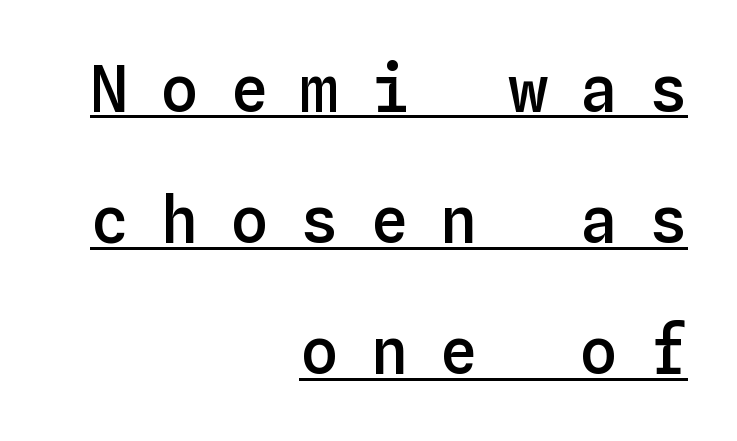
{"italic": "no", "bold": "semi", "weight": "semibold", "width": "normal", "stroke_contrast": "low", "x_height": "medium", "monospaced": "yes", "underline": "yes", "align": "right", "line_spacing": "loose", "line_spacing_ratio": 2.05, "letter_spacing": "wide", "letter_spacing_em": 0.49, "glyph_px": 64}
